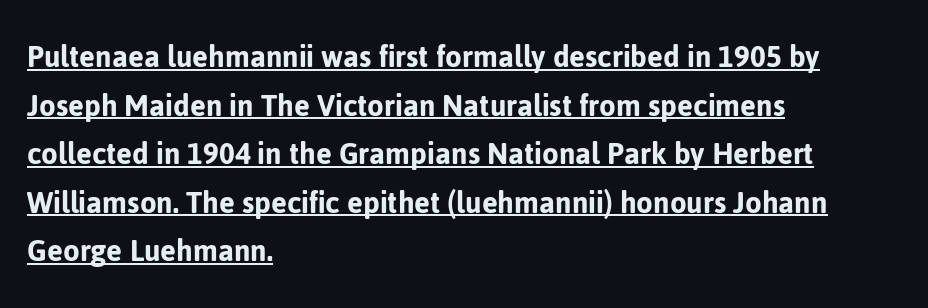
The image shows 34 px sans-serif type, upright; set left-aligned, normal line spacing (1.43x), normal letter spacing, underlined; low stroke contrast and a medium x-height.
